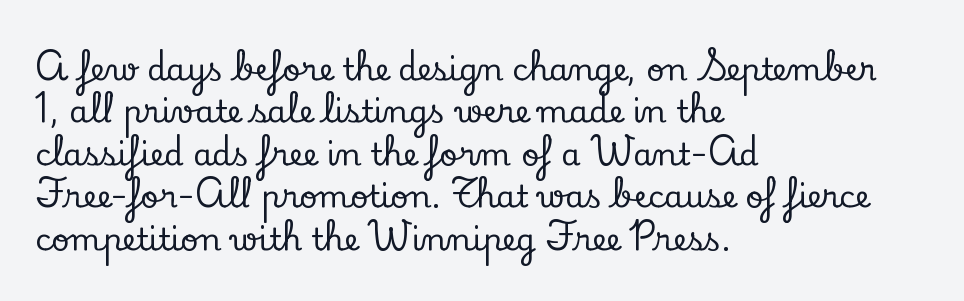
Q: Is the text italic (slanted)? A: No, it is upright.
Q: Is the typeface a serif or a sans-serif typeface? A: Serif.
Q: Is the text underlined? A: No.
Q: How is the paragraph aligned? A: Left-aligned.
Q: Is the spacing between letters normal or unusually wide? A: Normal.
Q: Is the spacing between lines tight, normal or loose? A: Normal.
Q: Width (condensed, normal, or wide)? A: Normal.
Q: Stroke contrast? A: Low.
Q: x-height? A: Small.
Q: Monospaced? A: No.
